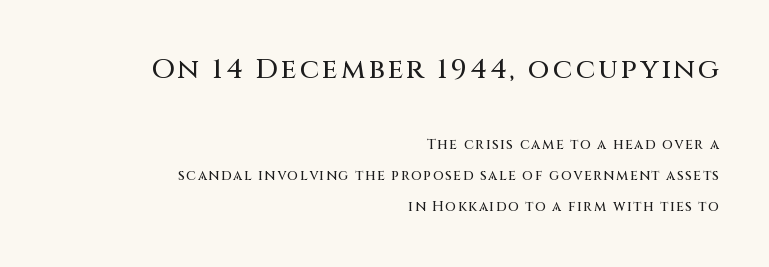
Character size in the leading block exceeds that of the trailing block. The zone under the glyphs is completely vacant. Think of a printed novel: that variable character pitch is what you see here. Stroke terminals: plain, sans-serif. Where is the straight margin? On the right. Does the lettering tilt? It doesn't — this is upright.
